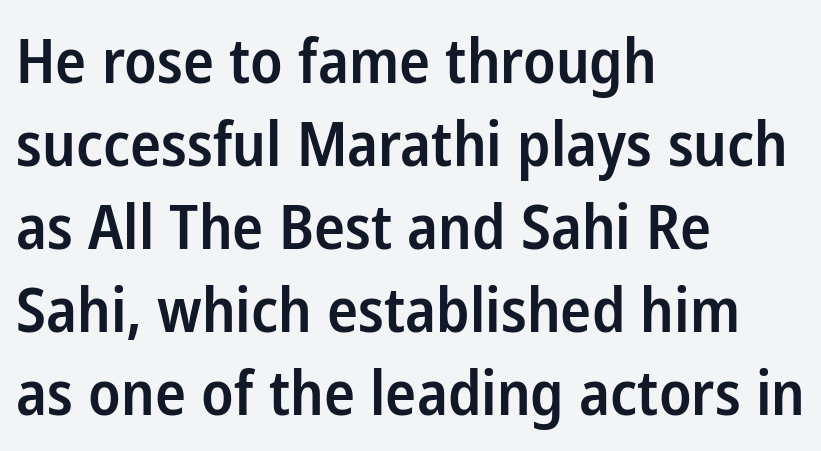
Posture: straight, roman, zero tilt. The rendering uses a semibold face; strokes are thickened but not to full bold. Note the varied advance widths — an 'i' is clearly narrower than an 'm'. The face used here is a sans, in the tradition of grotesques and geometrics.
